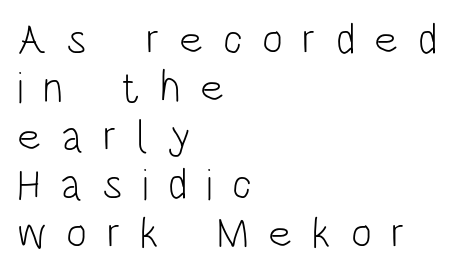
{"serif": "no", "italic": "no", "bold": "no", "weight": "light", "width": "condensed", "stroke_contrast": "low", "x_height": "large", "monospaced": "no", "underline": "no", "align": "left", "line_spacing": "tight", "line_spacing_ratio": 1.1, "letter_spacing": "wide", "letter_spacing_em": 0.44, "glyph_px": 44}
